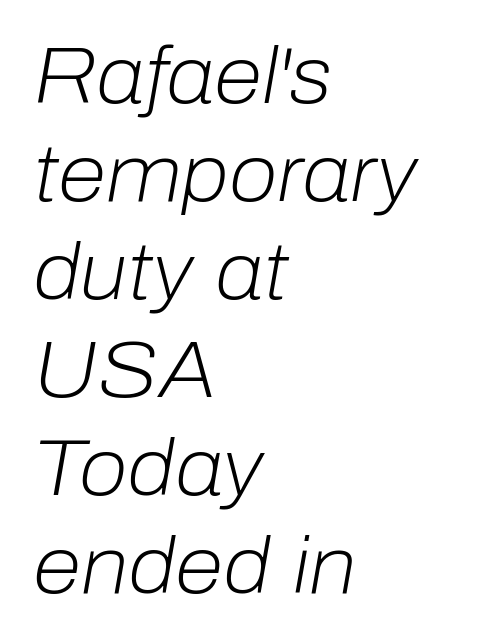
Q: Is the text bold? A: No.
Q: Is the text italic (slanted)? A: Yes, it leans right by about 10 degrees.
Q: Is the text underlined? A: No.
Q: How is the paragraph aligned? A: Left-aligned.
Q: Is the spacing between letters normal or unusually wide? A: Normal.
Q: Width (condensed, normal, or wide)? A: Normal.
Q: Stroke contrast? A: Low.
Q: x-height? A: Medium.
Q: Monospaced? A: No.
